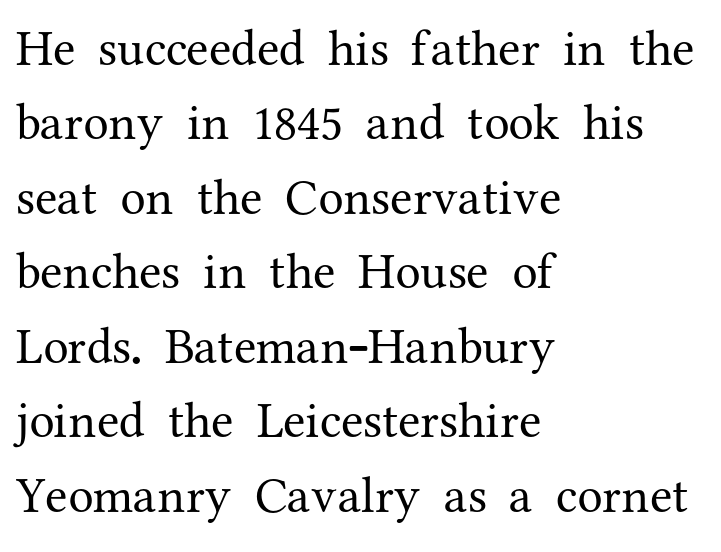
The lines are quadded left. If you measured baseline to baseline, you'd find a middling distance. The lettering holds an erect, upright posture throughout. Character widths vary here, with narrow letters taking less room than wide ones. Is the stroke heavy? The answer is a plain regular-or-lighter.
